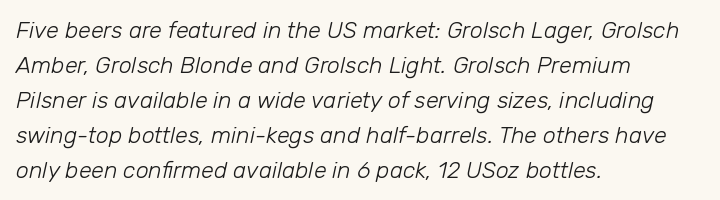
All the whitespace from short lines collects on the right. These glyphs show unthickened strokes, regular width or finer. These lines keep a tight, regular rhythm from letter to letter. Clear beneath every line of the passage. Vertically, the passage feels balanced, rows spaced as you'd expect. Tall strokes in this sample are angled rather than plumb.
